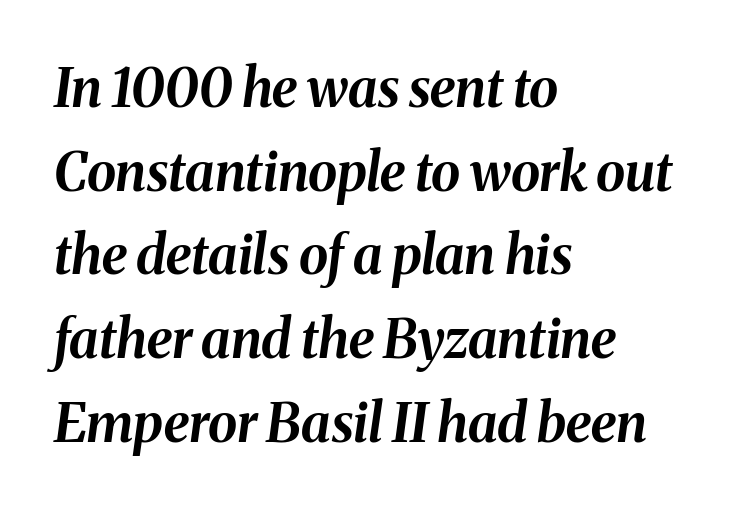
The image shows 53 px bold type, italic (leaning right); set left-aligned, normal line spacing (1.58x), normal letter spacing, not underlined; medium stroke contrast and a medium x-height.
